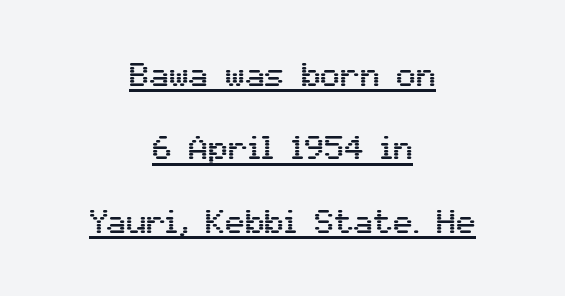
{"serif": "no", "italic": "no", "width": "normal", "stroke_contrast": "medium", "x_height": "medium", "monospaced": "no", "underline": "yes", "align": "center", "line_spacing": "loose", "line_spacing_ratio": 2.22, "letter_spacing": "normal", "letter_spacing_em": 0.0, "glyph_px": 33}
